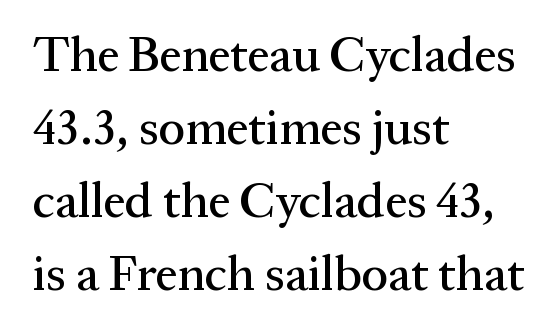
Q: Is the text italic (slanted)? A: No, it is upright.
Q: Is the typeface a serif or a sans-serif typeface? A: Serif.
Q: Is the text underlined? A: No.
Q: How is the paragraph aligned? A: Left-aligned.
Q: Is the spacing between letters normal or unusually wide? A: Normal.
Q: Is the spacing between lines tight, normal or loose? A: Normal.
Q: Width (condensed, normal, or wide)? A: Normal.
Q: Stroke contrast? A: Medium.
Q: x-height? A: Medium.
Q: Monospaced? A: No.
